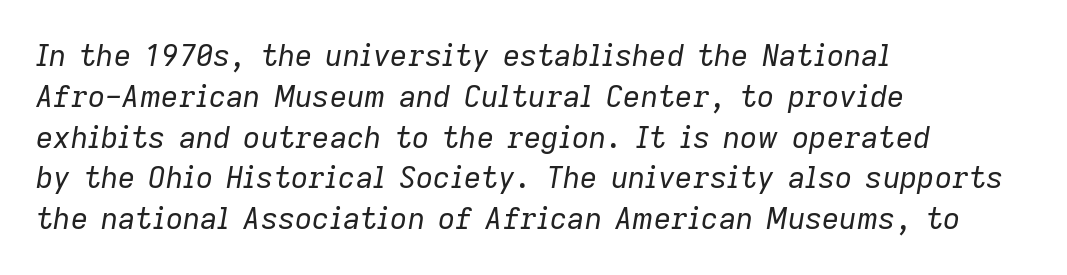
{"italic": "yes", "lean": "right", "slant_degrees": 9, "bold": "no", "weight": "regular", "width": "normal", "stroke_contrast": "low", "x_height": "medium", "monospaced": "no", "underline": "no", "align": "left", "line_spacing": "normal", "line_spacing_ratio": 1.36, "letter_spacing": "normal", "letter_spacing_em": 0.0, "glyph_px": 30}
